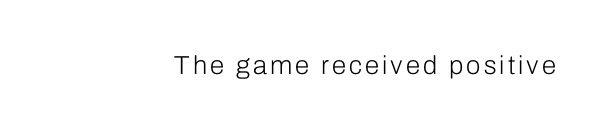
The image shows 26 px text type, upright; set right-aligned, not underlined.
